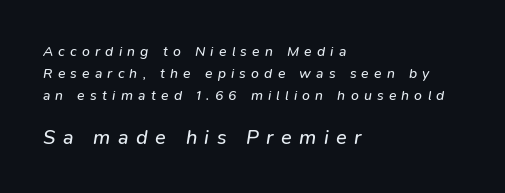
{"italic": "yes", "lean": "right", "slant_degrees": 9, "bold": "no", "underline": "no", "align": "left", "line_spacing": "normal", "line_spacing_ratio": 1.56, "letter_spacing": "wide", "letter_spacing_em": 0.37, "larger_block": "second", "size_ratio": 1.43, "glyph_px": 20}
